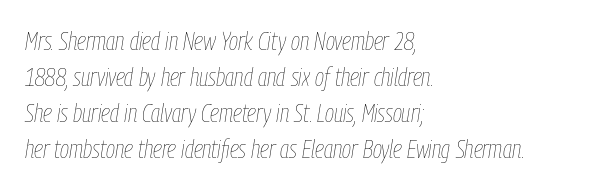
Q: Is the text bold? A: No.
Q: Is the text italic (slanted)? A: Yes, it leans right by about 9 degrees.
Q: Is the text underlined? A: No.
Q: How is the paragraph aligned? A: Left-aligned.
Q: Is the spacing between letters normal or unusually wide? A: Normal.
Q: Is the spacing between lines tight, normal or loose? A: Normal.
